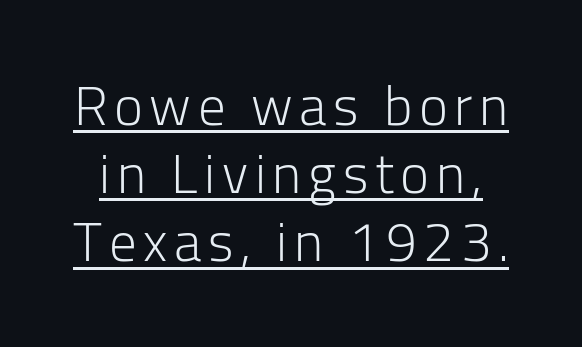
{"serif": "no", "italic": "no", "bold": "no", "weight": "light", "width": "normal", "stroke_contrast": "low", "x_height": "medium", "monospaced": "no", "underline": "yes", "line_spacing_ratio": 1.24, "glyph_px": 55}
